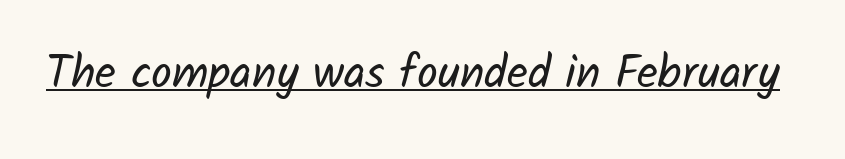
The image shows 46 px regular-weight sans-serif type; set normal letter spacing, underlined; low stroke contrast and a medium x-height.
